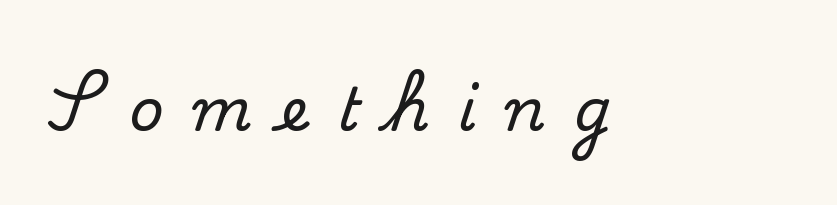
The image shows 60 px text type; set unusually wide letter spacing (+0.48 em), not underlined; medium stroke contrast and a small x-height.
